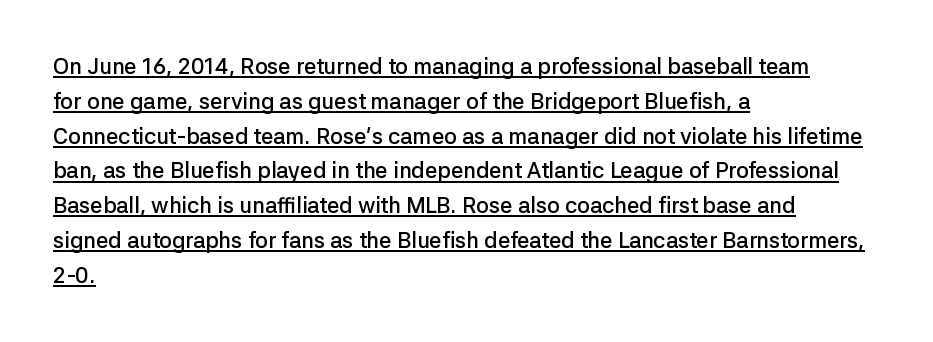
Q: Is the text bold? A: Semi-bold.
Q: Is the text italic (slanted)? A: No, it is upright.
Q: Is the text underlined? A: Yes.
Q: How is the paragraph aligned? A: Left-aligned.
Q: Is the spacing between letters normal or unusually wide? A: Normal.
Q: Is the spacing between lines tight, normal or loose? A: Normal.
